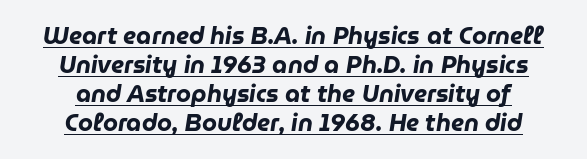
Q: Is the text bold? A: Yes.
Q: Is the text italic (slanted)? A: Yes, it leans right by about 9 degrees.
Q: Is the text underlined? A: Yes.
Q: How is the paragraph aligned? A: Centered.
Q: Is the spacing between letters normal or unusually wide? A: Normal.
